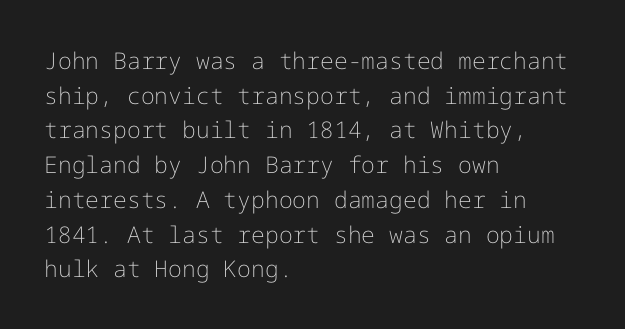
The image shows 23 px text type, upright; set left-aligned, normal line spacing (1.51x), normal letter spacing, not underlined.
